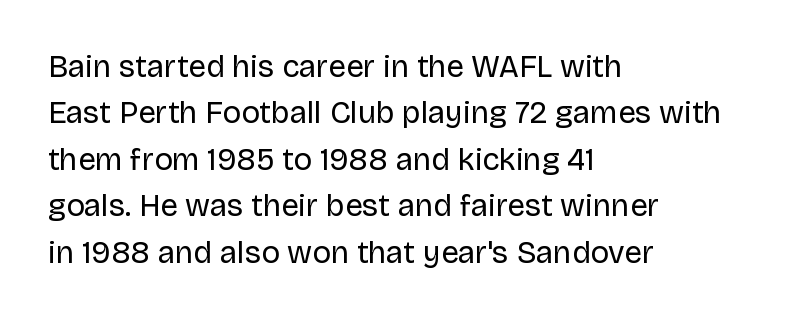
The image shows 31 px regular-weight sans-serif type, upright; set left-aligned, normal line spacing (1.5x), normal letter spacing, not underlined; low stroke contrast and a large x-height.
